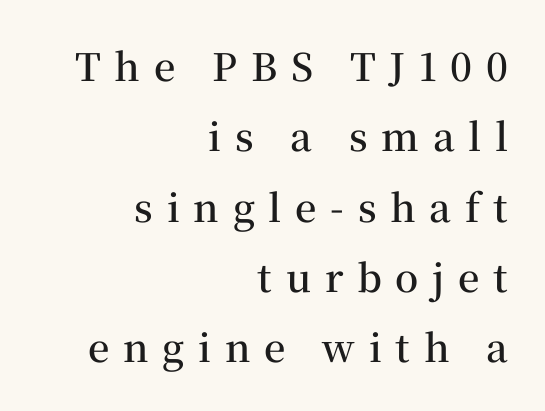
The image shows 38 px semibold serif type, upright; set right-aligned, line spacing 1.85x, unusually wide letter spacing (+0.36 em), not underlined; medium stroke contrast and a medium x-height.
